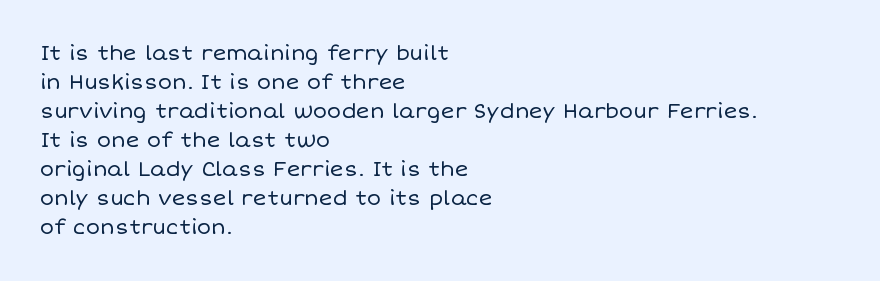
Q: Is the text bold? A: No.
Q: Is the text italic (slanted)? A: No, it is upright.
Q: Is the text underlined? A: No.
Q: How is the paragraph aligned? A: Left-aligned.
Q: Is the spacing between letters normal or unusually wide? A: Normal.
Q: Is the spacing between lines tight, normal or loose? A: Normal.
